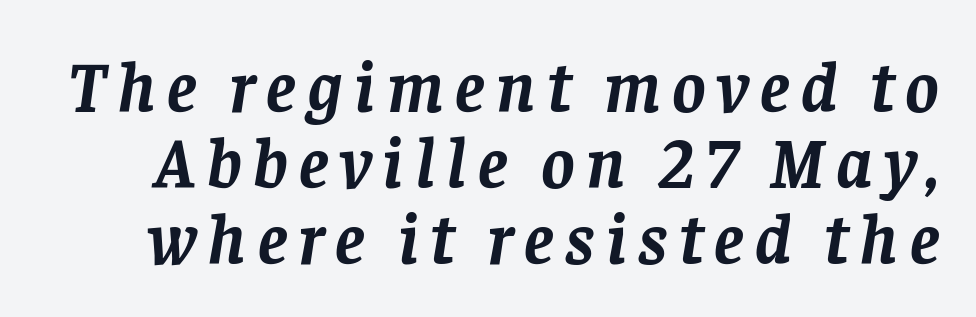
The space directly below the letters is spotless. There's an unmistakable incline to the writing here. Small tapered or slab feet sit at the stroke ends, so this counts as serif. Horizontal bands of white between lines are thin slivers.
